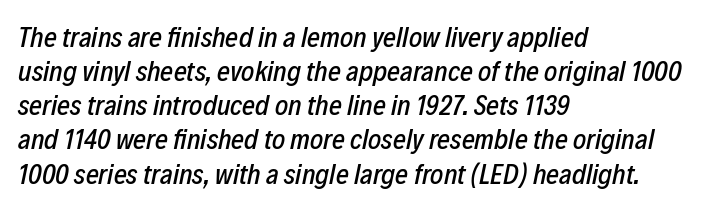
The words here are not underlined. In terms of letterspacing, this is plain default setting. Looking at the ascenders, they clearly lean. In CSS terms this would be text-align: left. The face used here is proportionally spaced, like ordinary book or web type.
